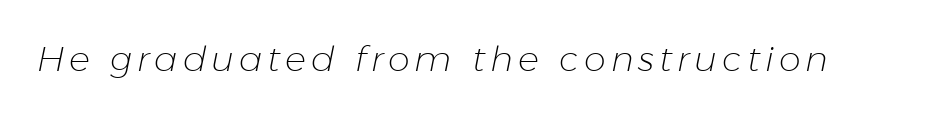
The specimen reads as italic at a glance. These glyphs show unthickened strokes, regular width or finer. A typesetter would call this proportional, since set widths differ per character. Type without underlining.
